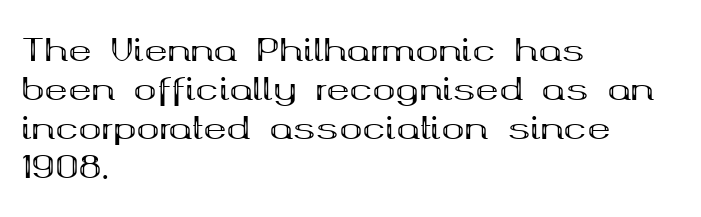
{"serif": "yes", "italic": "no", "bold": "yes", "weight": "bold", "width": "wide", "stroke_contrast": "medium", "x_height": "medium", "monospaced": "no", "underline": "no", "align": "left", "line_spacing": "normal", "line_spacing_ratio": 1.26, "letter_spacing": "normal", "letter_spacing_em": 0.0, "glyph_px": 31}
